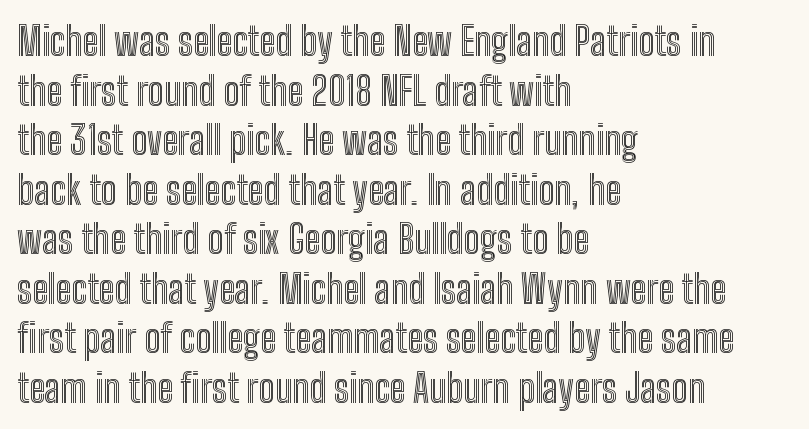
{"italic": "no", "width": "condensed", "x_height": "medium", "monospaced": "no", "underline": "no", "align": "left", "line_spacing": "normal", "line_spacing_ratio": 1.27, "letter_spacing": "normal", "letter_spacing_em": 0.0, "glyph_px": 39}
